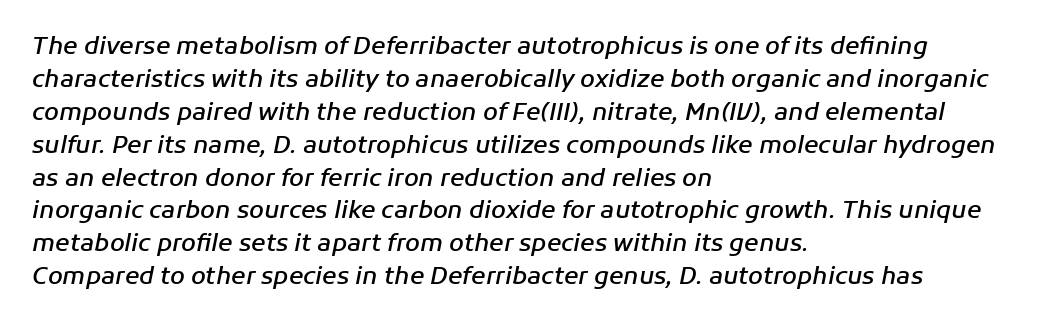
Q: Is the text bold? A: Semi-bold.
Q: Is the text italic (slanted)? A: Yes, it leans right by about 11 degrees.
Q: Is the text underlined? A: No.
Q: How is the paragraph aligned? A: Left-aligned.
Q: Is the spacing between letters normal or unusually wide? A: Normal.
Q: Is the spacing between lines tight, normal or loose? A: Normal.
